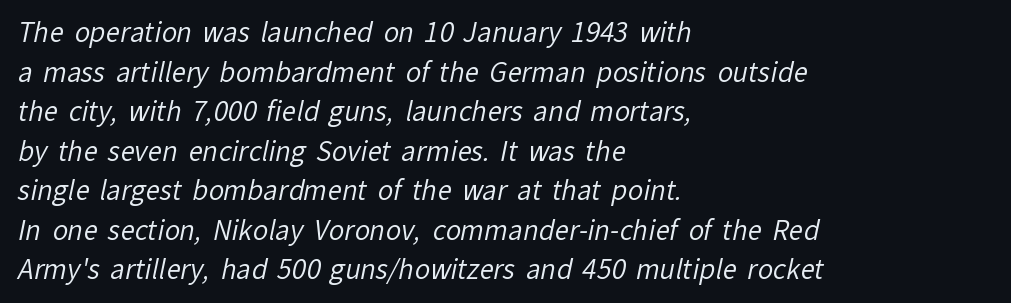
{"bold": "no", "underline": "no", "align": "left", "line_spacing": "normal", "line_spacing_ratio": 1.52, "letter_spacing": "normal", "letter_spacing_em": 0.0, "glyph_px": 26}
